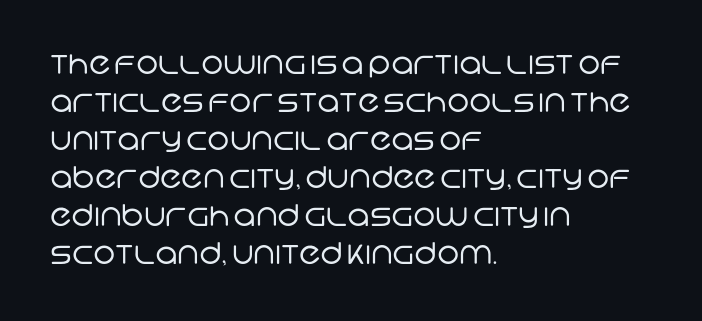
The font is comparable to plain body text, perhaps lighter. The characters display no serif detailing; their extremities are plain. Is this a fixed-width face? No — the glyphs have proportional, varying widths. Tracking here is standard; glyphs follow each other at the usual distance. Line beginnings align vertically; line endings do not.
